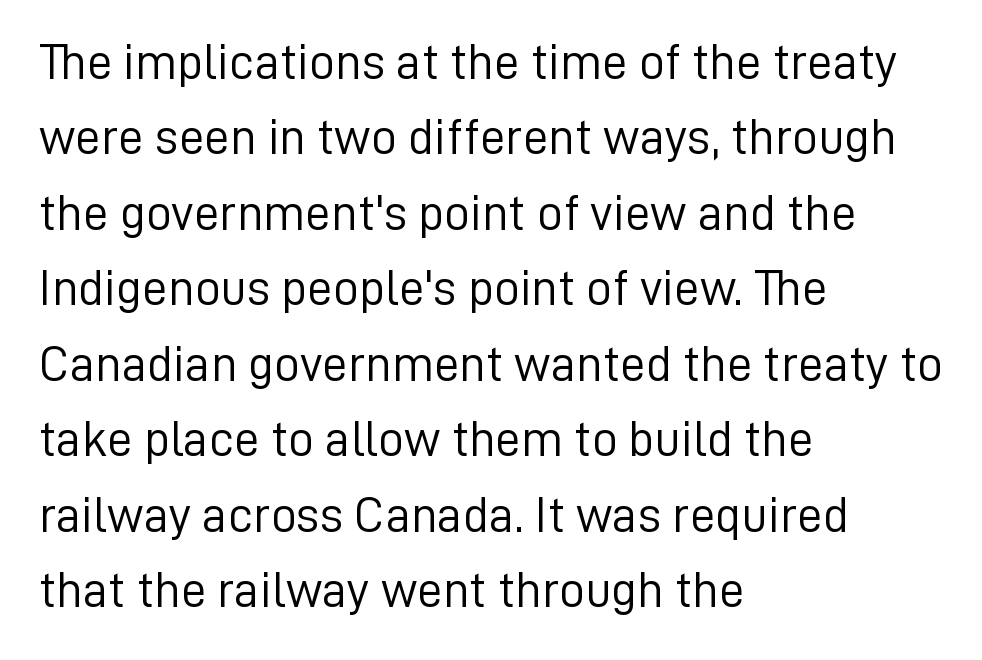
{"serif": "no", "italic": "no", "bold": "no", "weight": "light", "width": "normal", "stroke_contrast": "low", "x_height": "medium", "monospaced": "no", "underline": "no", "align": "left", "line_spacing": "normal", "line_spacing_ratio": 1.48, "letter_spacing": "normal", "letter_spacing_em": 0.0, "glyph_px": 51}
